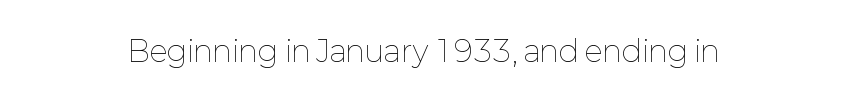
Note the varied advance widths — an 'i' is clearly narrower than an 'm'. Each stroke keeps to a modest, everyday thickness or less. The passage shown is not underscored anywhere. When letters stand straight like this, we call the style roman or upright. Letter spacing: default.
